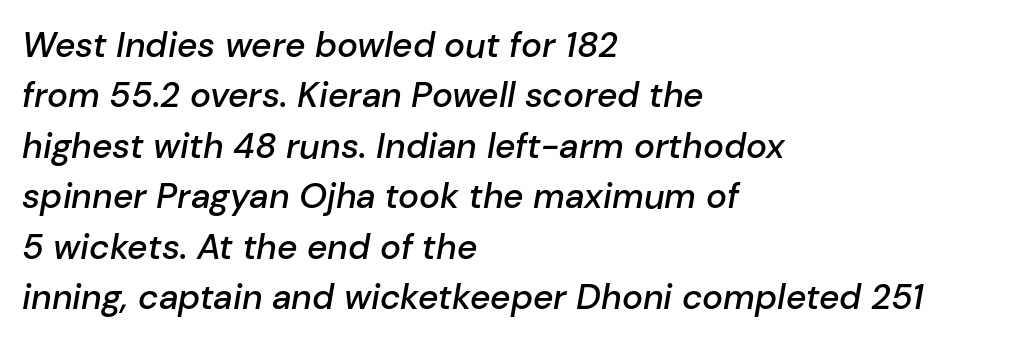
Q: Is the text bold? A: Semi-bold.
Q: Is the text italic (slanted)? A: Yes, it leans right by about 10 degrees.
Q: Is the text underlined? A: No.
Q: How is the paragraph aligned? A: Left-aligned.
Q: Is the spacing between letters normal or unusually wide? A: Normal.
Q: Is the spacing between lines tight, normal or loose? A: Normal.
Q: Width (condensed, normal, or wide)? A: Normal.
Q: Stroke contrast? A: Low.
Q: x-height? A: Medium.
Q: Monospaced? A: No.
